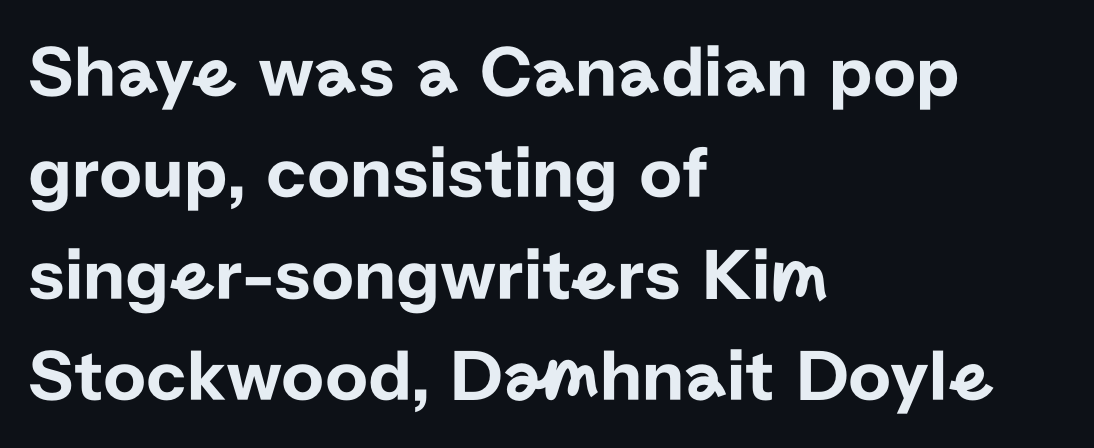
{"serif": "no", "italic": "no", "width": "normal", "stroke_contrast": "low", "x_height": "medium", "monospaced": "no", "underline": "no", "align": "left", "line_spacing": "normal", "line_spacing_ratio": 1.37, "letter_spacing": "normal", "letter_spacing_em": 0.0, "glyph_px": 74}
